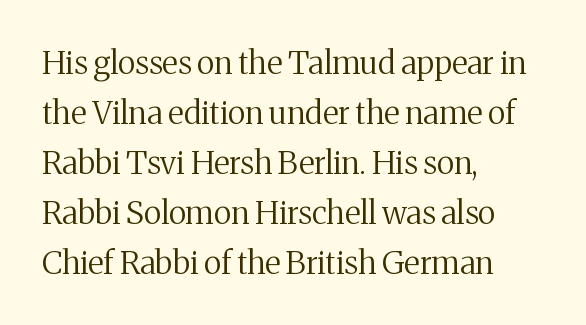
The image shows 32 px regular-weight serif type, upright; set left-aligned, normal line spacing (1.56x), normal letter spacing, not underlined; medium stroke contrast and a medium x-height.
